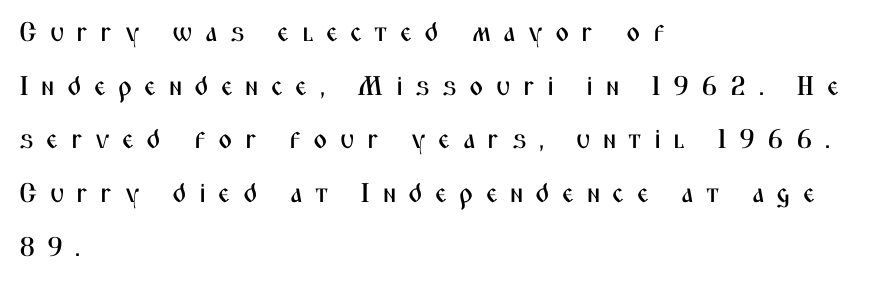
The image shows 27 px text type, upright; set left-aligned, loose line spacing (1.99x), unusually wide letter spacing (+0.45 em), not underlined.
